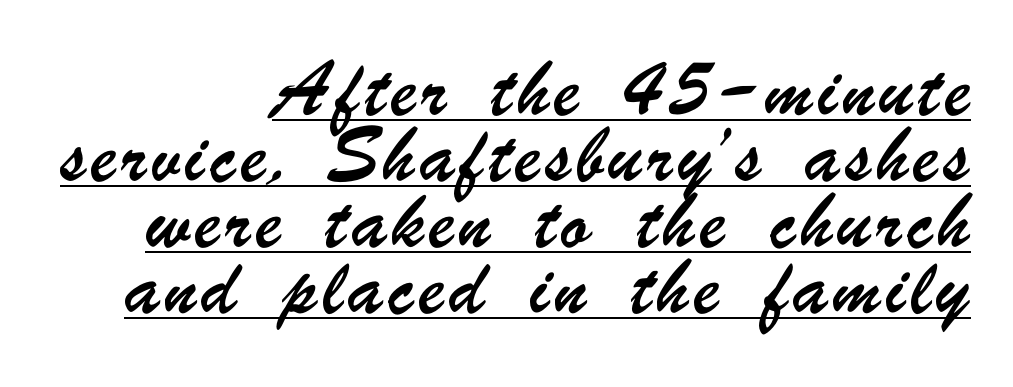
Q: Is the typeface a serif or a sans-serif typeface? A: Sans-serif.
Q: Is the text underlined? A: Yes.
Q: How is the paragraph aligned? A: Right-aligned.
Q: Width (condensed, normal, or wide)? A: Condensed.
Q: Stroke contrast? A: Low.
Q: x-height? A: Small.
Q: Monospaced? A: No.
